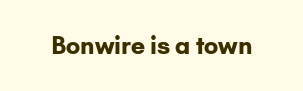
What stands out about the letter spacing? Nothing — it is the standard amount. Upright lettering throughout. Bold? Absolutely — the strokes are thick and heavy. The glyphs are unaccompanied by any horizontal stroke below them.
